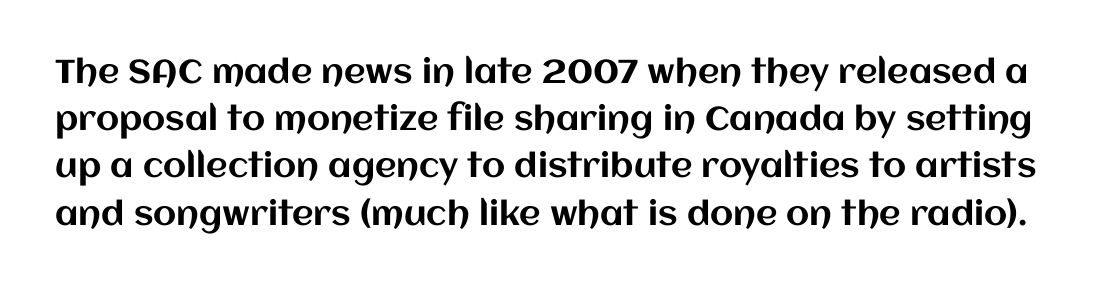
This sample uses an upright cut, with every glyph sitting square on the baseline. A bare baseline throughout the passage. Does extra space separate the letters? No, they use regular spacing. How would I describe the line gaps? Plain and ordinary. Is this a fixed-width face? No — the glyphs have proportional, varying widths.
